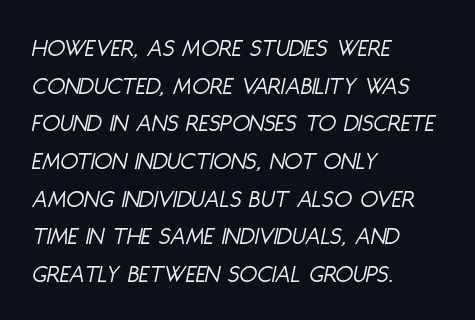
Caption: multi-line text, flush left, ragged right. Tall strokes in this sample are angled rather than plumb. Stroke mass is kept to a normal reading level or below. Regarding leading, the lines here are spaced in the standard way.
